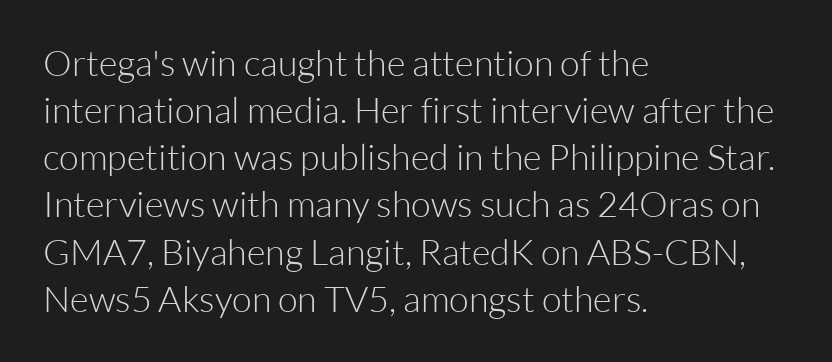
Quick note: underline off. Posture: vertical. Looks like regular typesetting: each glyph gets only the width it needs. Stroke thickness stays within the range of a standard reading face or lighter.
